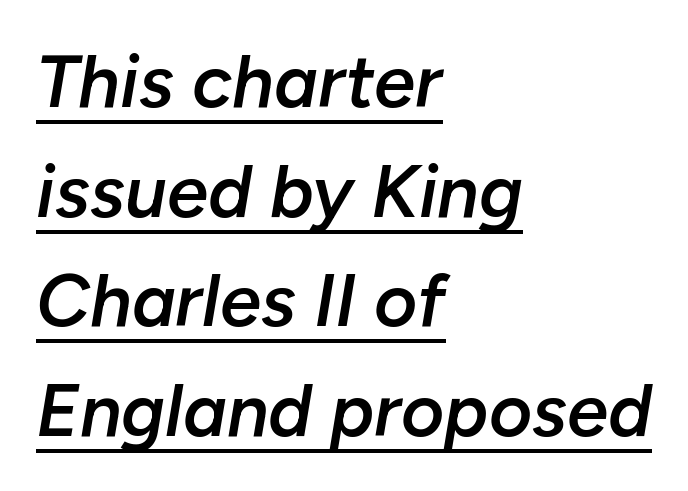
Nobody touched the tracking dial on this one. The whole block is typeset with a tilt. Spacing verdict: proportional, widths tailored to each character. Set as a demibold, roughly 600 on the weight scale.
